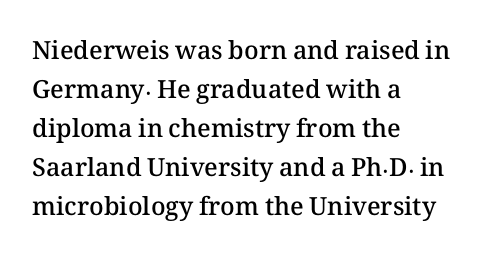
{"italic": "no", "bold": "semi", "underline": "no", "align": "left", "line_spacing": "normal", "line_spacing_ratio": 1.56, "letter_spacing": "normal", "letter_spacing_em": 0.0, "glyph_px": 25}
